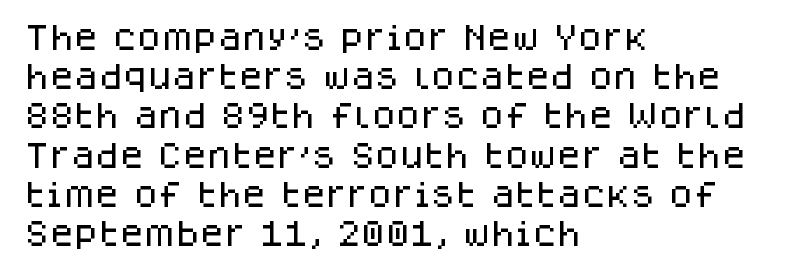
{"serif": "no", "italic": "no", "width": "normal", "stroke_contrast": "low", "x_height": "large", "monospaced": "no", "underline": "no", "align": "left", "line_spacing": "normal", "line_spacing_ratio": 1.4, "letter_spacing": "normal", "letter_spacing_em": 0.0, "glyph_px": 28}
